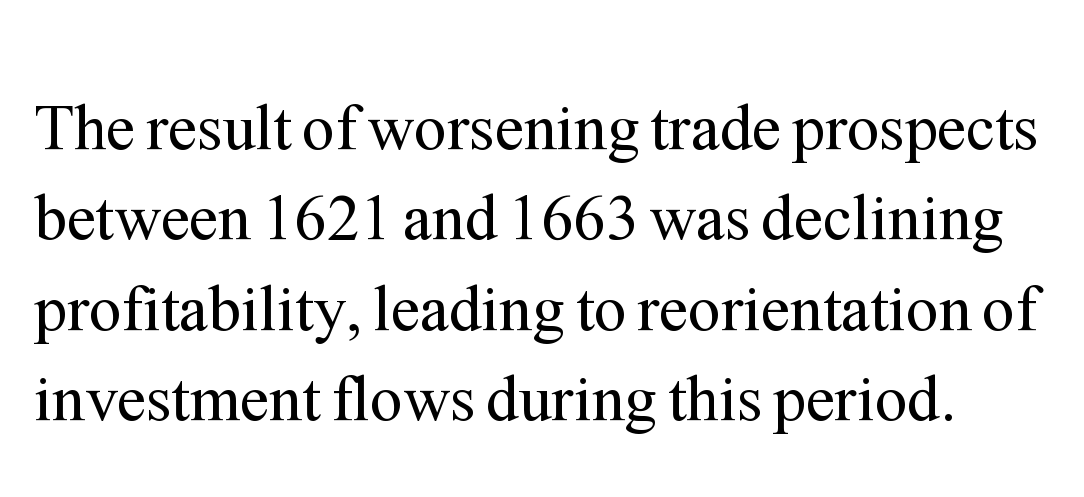
The image shows 65 px regular-weight serif type, upright; set normal line spacing (1.39x), normal letter spacing, not underlined; medium stroke contrast and a medium x-height.
